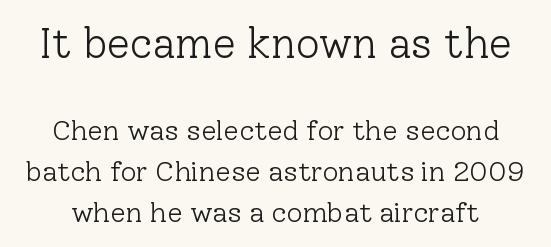
Q: Is the text bold? A: No.
Q: Is the text italic (slanted)? A: No, it is upright.
Q: Is the typeface a serif or a sans-serif typeface? A: Serif.
Q: Is the text underlined? A: No.
Q: Is the spacing between letters normal or unusually wide? A: Normal.
Q: Is the spacing between lines tight, normal or loose? A: Normal.
Q: Which block of text is set in a larger size, the first (top) or the second (bottom)? A: The first (top) one.
Q: Width (condensed, normal, or wide)? A: Normal.
Q: Stroke contrast? A: Low.
Q: x-height? A: Medium.
Q: Monospaced? A: No.
